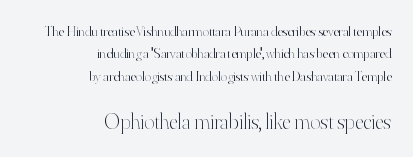
The image shows 22 px text type, upright; set right-aligned, normal line spacing (1.6x), normal letter spacing, not underlined; the second (bottom) block is 1.57x larger.
